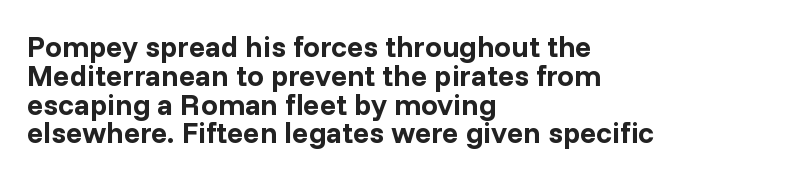
{"serif": "no", "italic": "no", "bold": "yes", "weight": "bold", "width": "normal", "stroke_contrast": "low", "x_height": "medium", "monospaced": "no", "underline": "no", "align": "left", "line_spacing": "tight", "line_spacing_ratio": 0.96, "letter_spacing": "normal", "letter_spacing_em": 0.0, "glyph_px": 30}
